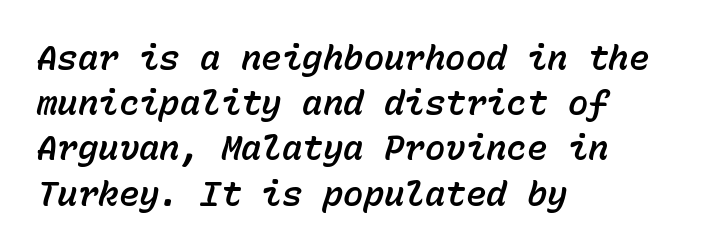
Q: Is the text italic (slanted)? A: Yes, it leans right by about 15 degrees.
Q: Is the text underlined? A: No.
Q: How is the paragraph aligned? A: Left-aligned.
Q: Is the spacing between letters normal or unusually wide? A: Normal.
Q: Is the spacing between lines tight, normal or loose? A: Normal.
Q: Width (condensed, normal, or wide)? A: Normal.
Q: Stroke contrast? A: Low.
Q: x-height? A: Medium.
Q: Monospaced? A: Yes.
